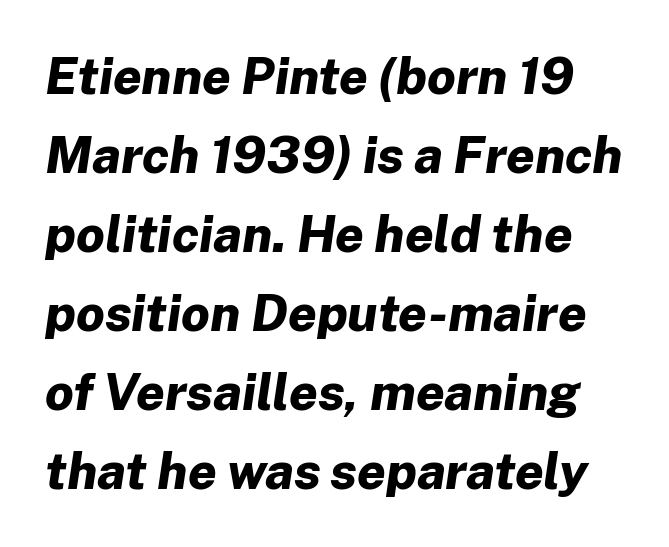
Q: Is the text bold? A: Yes.
Q: Is the text italic (slanted)? A: Yes, it leans right by about 8 degrees.
Q: Is the text underlined? A: No.
Q: Is the spacing between letters normal or unusually wide? A: Normal.
Q: Is the spacing between lines tight, normal or loose? A: Normal.
Q: Width (condensed, normal, or wide)? A: Normal.
Q: Stroke contrast? A: Low.
Q: x-height? A: Medium.
Q: Monospaced? A: No.
